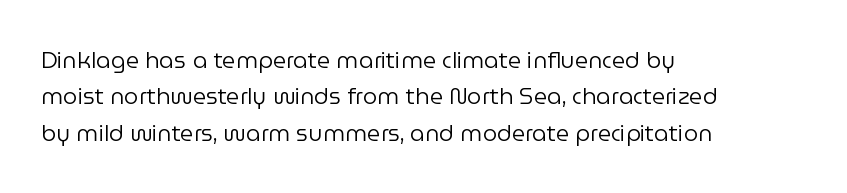
Compared with typical paragraphs, the rows here are spaced about the same. The letterforms sit at book weight or below. Ascenders rise straight up at ninety degrees. The lines are quadded left. Check the space under the baseline: it is left empty. Tracking value appears to be zero — textbook default spacing.
